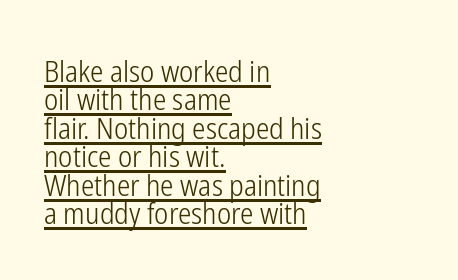
The image shows 30 px light, condensed sans-serif type, upright; set left-aligned, tight line spacing (0.95x), normal letter spacing, underlined; low stroke contrast and a medium x-height.
